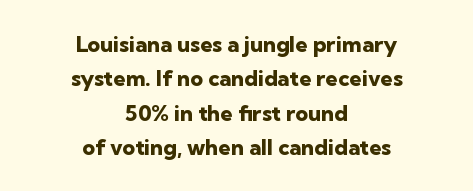
{"italic": "no", "bold": "yes", "underline": "no", "align": "center", "line_spacing": "normal", "line_spacing_ratio": 1.56, "letter_spacing": "normal", "letter_spacing_em": 0.0, "glyph_px": 22}
